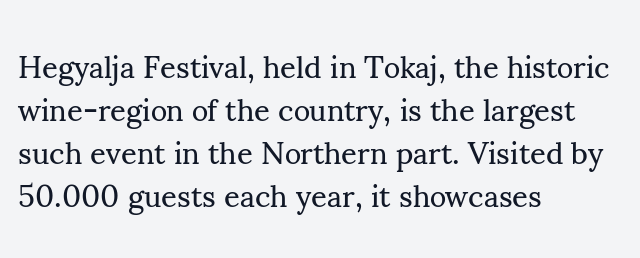
{"serif": "yes", "italic": "no", "bold": "no", "weight": "regular", "width": "normal", "stroke_contrast": "medium", "x_height": "small", "monospaced": "no", "underline": "no", "align": "left", "line_spacing": "normal", "line_spacing_ratio": 1.39, "letter_spacing": "normal", "letter_spacing_em": 0.0, "glyph_px": 31}
